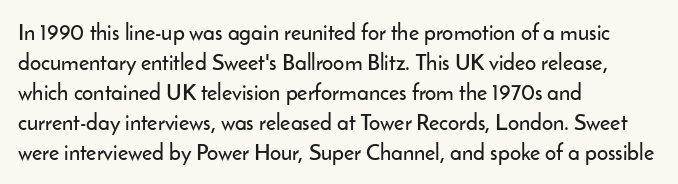
The image shows 22 px text type, upright; set left-aligned, normal line spacing (1.36x), normal letter spacing, not underlined.
